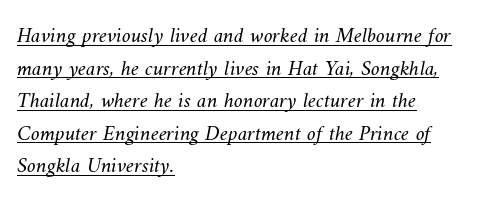
This sample keeps an unexceptional amount of space between lines. Underlined type. Nothing unusual about the tracking: characters are spaced as the font intends. The cut favours lightness, reaching ordinary text weight at its darkest. Horizontally, the lines are justified to the leading edge only.
